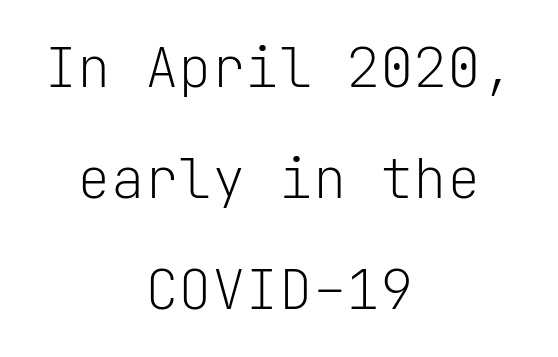
The image shows 56 px light sans-serif type, upright, monospaced; set centered, loose line spacing (1.98x), normal letter spacing, not underlined; low stroke contrast and a medium x-height.
